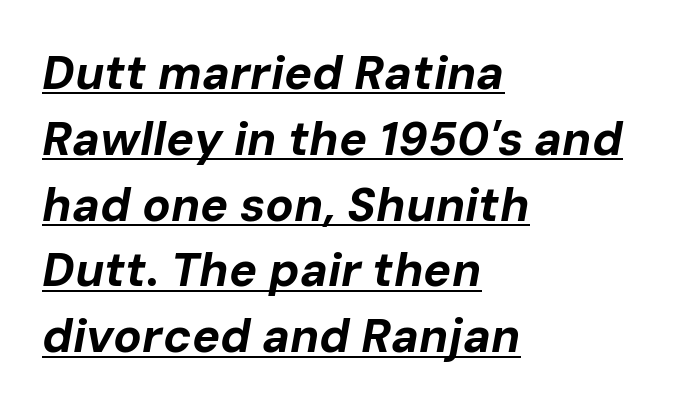
Typographic density is high because the face is bold. The ragged edge is on the right, which tells us the setting is flush left. This sample uses an oblique cut, with every glyph tilted off the vertical. Somebody hit Ctrl+U on this one — the words are underlined. Letter spacing: default.
